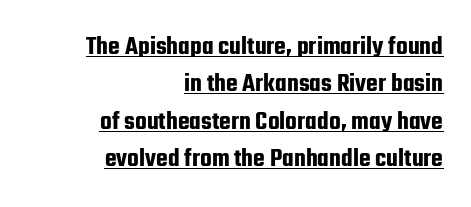
The ragged edge is on the left, which tells us the setting is flush right. The lettering holds an erect, upright posture throughout. The leading is moderate, giving the passage an even texture. Underline: present. What stands out about the letter spacing? Nothing — it is the standard amount.
